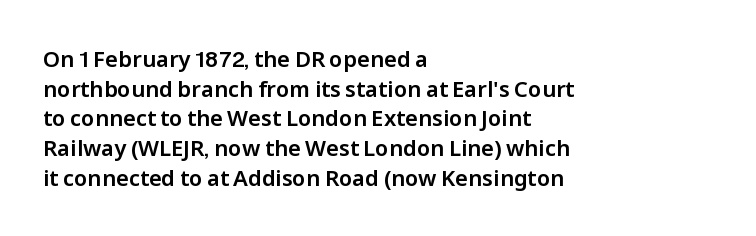
Q: Is the text italic (slanted)? A: No, it is upright.
Q: Is the text underlined? A: No.
Q: How is the paragraph aligned? A: Left-aligned.
Q: Is the spacing between letters normal or unusually wide? A: Normal.
Q: Is the spacing between lines tight, normal or loose? A: Normal.
